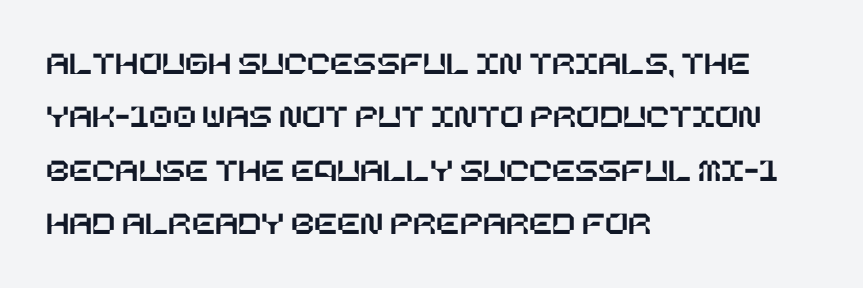
Q: Is the text italic (slanted)? A: No, it is upright.
Q: Is the text underlined? A: No.
Q: How is the paragraph aligned? A: Left-aligned.
Q: Is the spacing between letters normal or unusually wide? A: Normal.
Q: Is the spacing between lines tight, normal or loose? A: Normal.
Q: Width (condensed, normal, or wide)? A: Normal.
Q: Stroke contrast? A: Low.
Q: x-height? A: Large.
